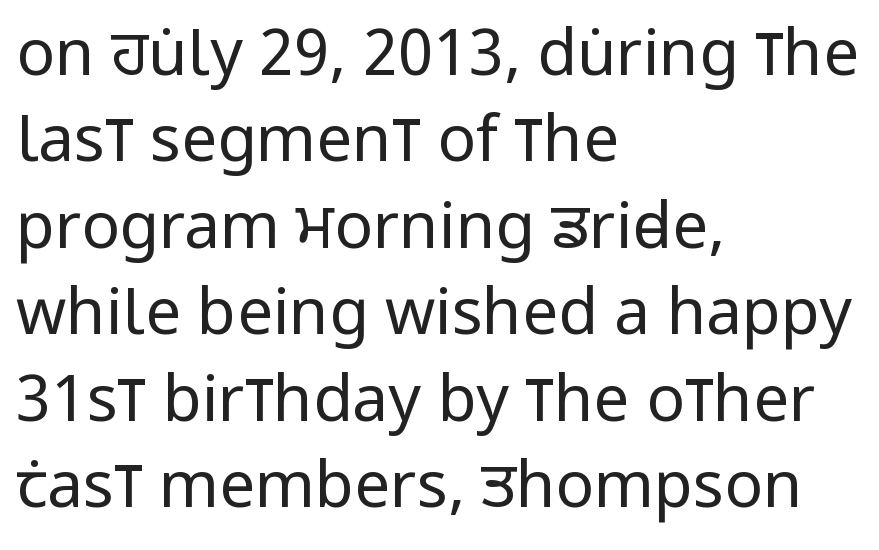
{"serif": "no", "italic": "no", "bold": "no", "weight": "regular", "width": "condensed", "stroke_contrast": "low", "x_height": "large", "monospaced": "no", "underline": "no", "align": "left", "line_spacing": "normal", "line_spacing_ratio": 1.35, "letter_spacing": "normal", "letter_spacing_em": 0.0, "glyph_px": 64}
